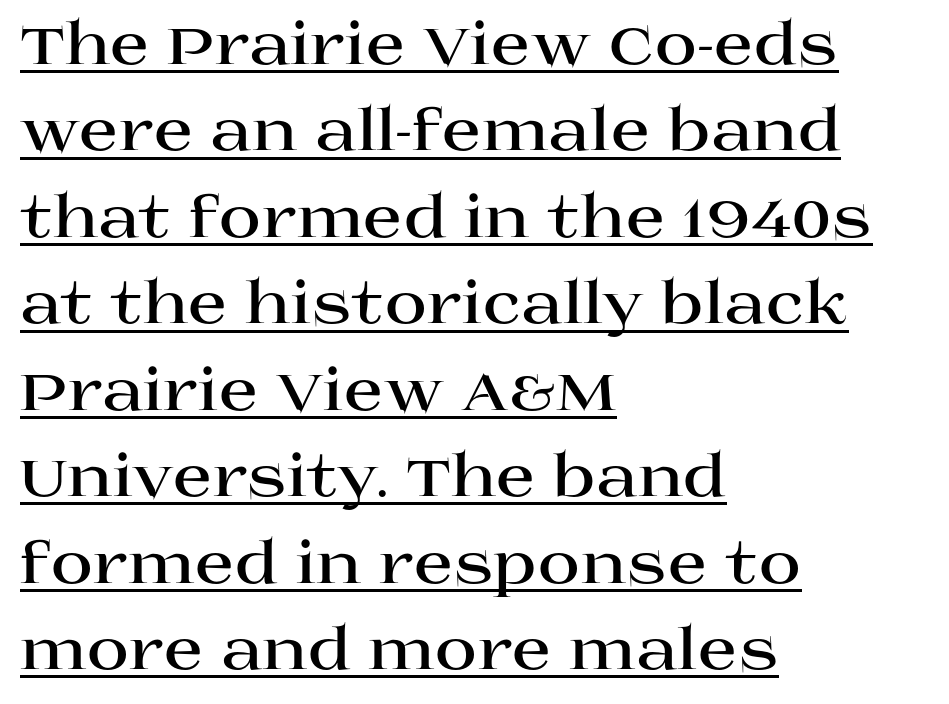
Posture: upright roman. The line-height multiplier appears to be the usual default. Typographic density is high because the face is bold. Serif or sans? Serif — the stroke terminals have little feet. Do the characters align in a grid? No, the font is proportional. The letterforms sit shoulder to shoulder at normal distance.
